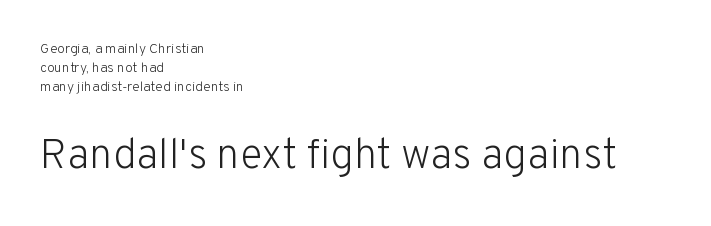
Q: Is the text bold? A: No.
Q: Is the text italic (slanted)? A: No, it is upright.
Q: Is the typeface a serif or a sans-serif typeface? A: Sans-serif.
Q: Is the text underlined? A: No.
Q: How is the paragraph aligned? A: Left-aligned.
Q: Is the spacing between letters normal or unusually wide? A: Normal.
Q: Is the spacing between lines tight, normal or loose? A: Normal.
Q: Which block of text is set in a larger size, the first (top) or the second (bottom)? A: The second (bottom) one.
Q: Width (condensed, normal, or wide)? A: Normal.
Q: Stroke contrast? A: Low.
Q: x-height? A: Medium.
Q: Monospaced? A: No.
